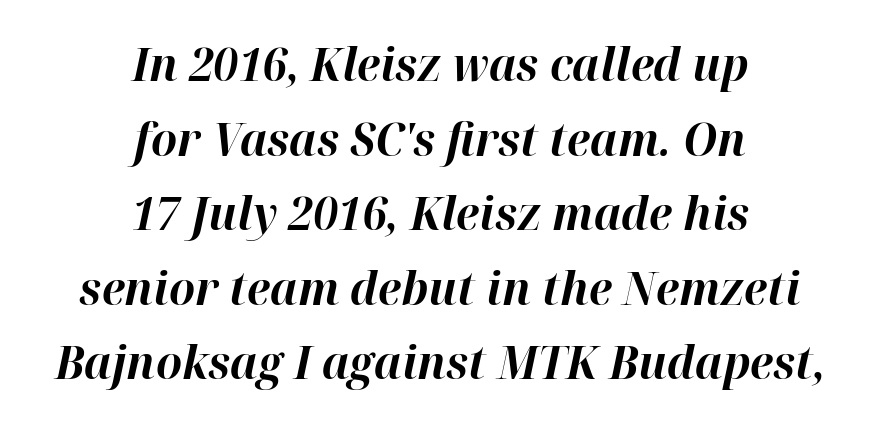
Q: Is the text bold? A: Yes.
Q: Is the text italic (slanted)? A: Yes, it leans right by about 12 degrees.
Q: Is the text underlined? A: No.
Q: How is the paragraph aligned? A: Centered.
Q: Is the spacing between letters normal or unusually wide? A: Normal.
Q: Is the spacing between lines tight, normal or loose? A: Normal.
Q: Width (condensed, normal, or wide)? A: Normal.
Q: Stroke contrast? A: High.
Q: x-height? A: Medium.
Q: Monospaced? A: No.
